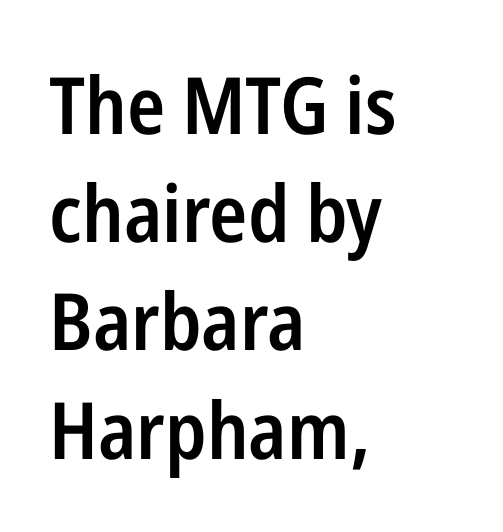
The image shows 79 px semibold, condensed sans-serif type, upright; set left-aligned, normal line spacing (1.37x), normal letter spacing, not underlined; low stroke contrast and a medium x-height.
